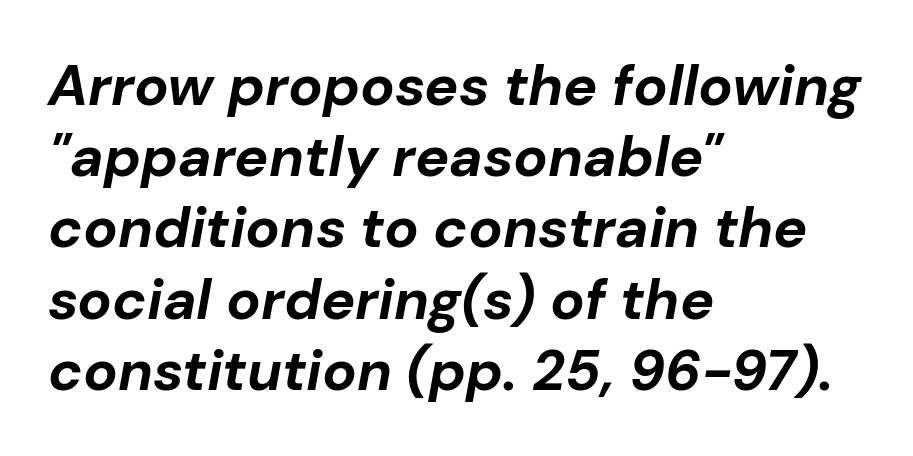
The image shows 57 px bold type, italic (leaning right); set left-aligned, normal line spacing (1.25x), normal letter spacing, not underlined; low stroke contrast and a medium x-height.
